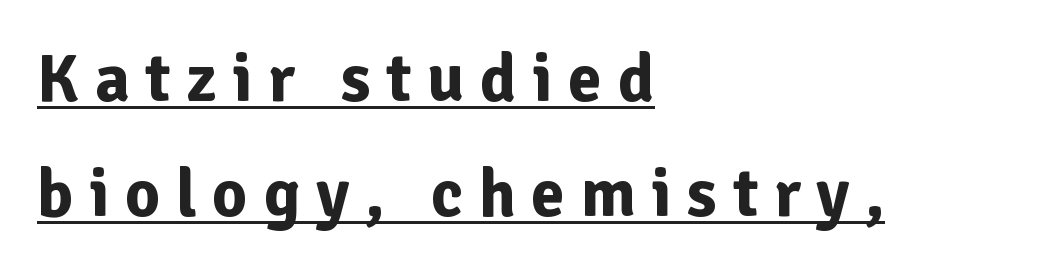
The image shows 68 px bold sans-serif type, upright; set left-aligned, normal line spacing (1.69x), unusually wide letter spacing (+0.23 em), underlined; low stroke contrast and a medium x-height.
